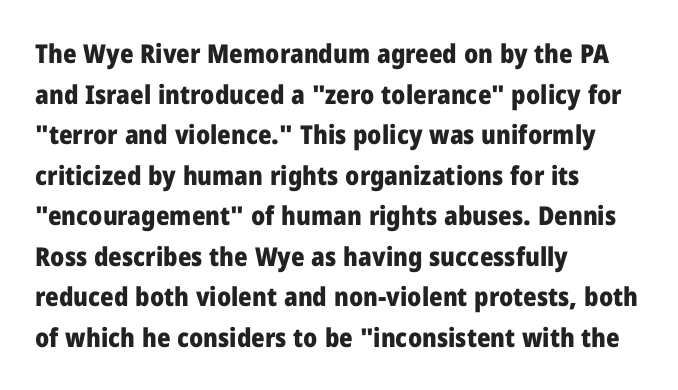
{"italic": "no", "bold": "yes", "underline": "no", "align": "left", "line_spacing": "normal", "line_spacing_ratio": 1.56, "letter_spacing": "normal", "letter_spacing_em": 0.0, "glyph_px": 26}
